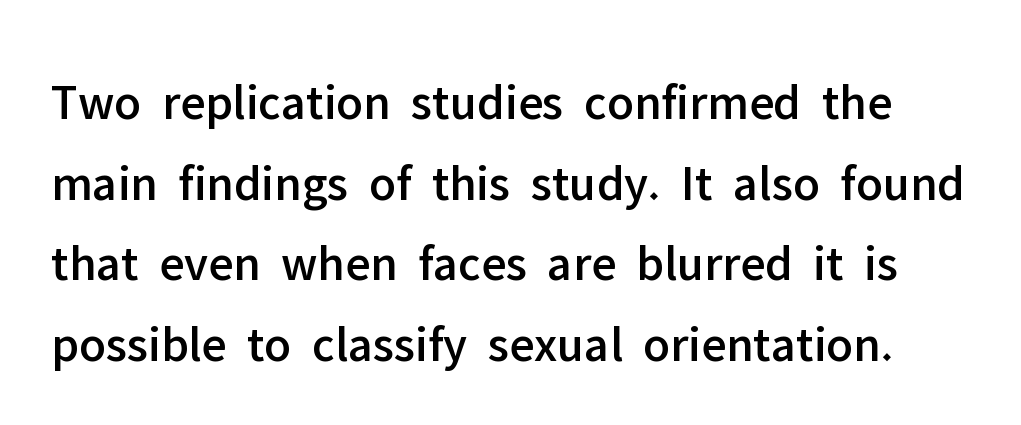
The space beneath each line is pristine and unruled. The font's upright variant was chosen for this text. Quick note: interline space is typical. In terms of letterspacing, this is plain default setting. The font family rendered here belongs to the sans-serif group.
